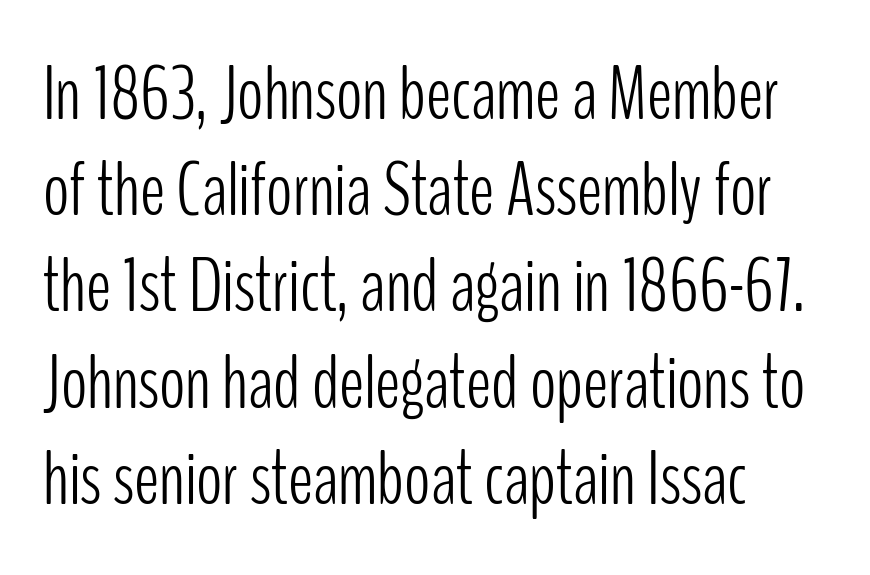
Q: Is the text bold? A: No.
Q: Is the text italic (slanted)? A: No, it is upright.
Q: Is the typeface a serif or a sans-serif typeface? A: Sans-serif.
Q: Is the text underlined? A: No.
Q: How is the paragraph aligned? A: Left-aligned.
Q: Is the spacing between letters normal or unusually wide? A: Normal.
Q: Is the spacing between lines tight, normal or loose? A: Normal.
Q: Width (condensed, normal, or wide)? A: Condensed.
Q: Stroke contrast? A: Low.
Q: x-height? A: Medium.
Q: Monospaced? A: No.
